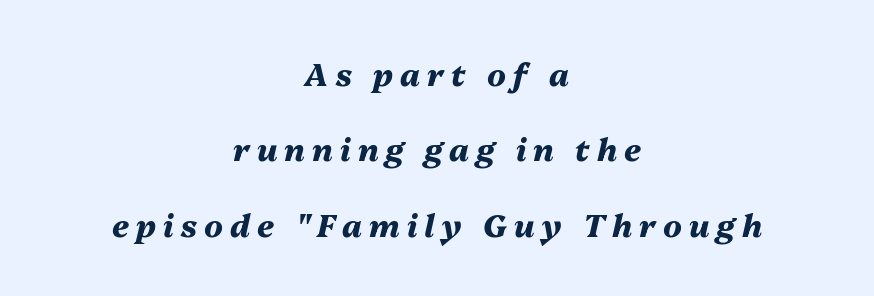
Q: Is the text bold? A: Yes.
Q: Is the text italic (slanted)? A: Yes, it leans right by about 13 degrees.
Q: Is the text underlined? A: No.
Q: How is the paragraph aligned? A: Centered.
Q: Is the spacing between letters normal or unusually wide? A: Unusually wide.
Q: Is the spacing between lines tight, normal or loose? A: Loose.
Q: Width (condensed, normal, or wide)? A: Normal.
Q: Stroke contrast? A: Medium.
Q: x-height? A: Medium.
Q: Monospaced? A: No.
